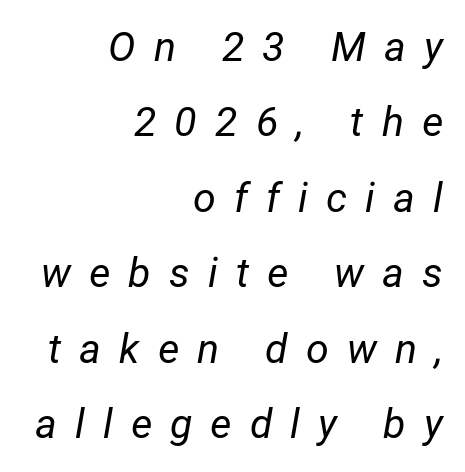
Q: Is the text bold? A: No.
Q: Is the text italic (slanted)? A: Yes, it leans right by about 12 degrees.
Q: Is the text underlined? A: No.
Q: How is the paragraph aligned? A: Right-aligned.
Q: Is the spacing between letters normal or unusually wide? A: Unusually wide.
Q: Width (condensed, normal, or wide)? A: Normal.
Q: Stroke contrast? A: Low.
Q: x-height? A: Medium.
Q: Monospaced? A: No.
